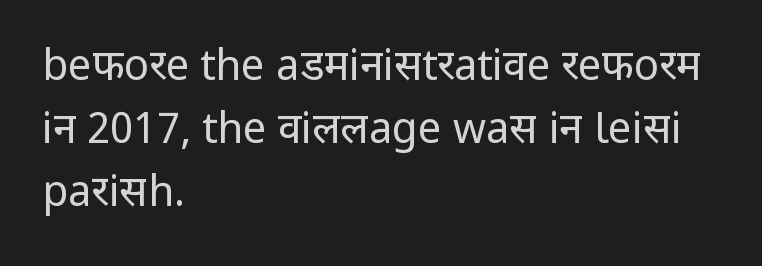
Q: Is the text bold? A: No.
Q: Is the text italic (slanted)? A: No, it is upright.
Q: Is the typeface a serif or a sans-serif typeface? A: Sans-serif.
Q: Is the text underlined? A: No.
Q: How is the paragraph aligned? A: Left-aligned.
Q: Is the spacing between letters normal or unusually wide? A: Normal.
Q: Is the spacing between lines tight, normal or loose? A: Normal.
Q: Width (condensed, normal, or wide)? A: Normal.
Q: Stroke contrast? A: Low.
Q: x-height? A: Medium.
Q: Monospaced? A: No.
